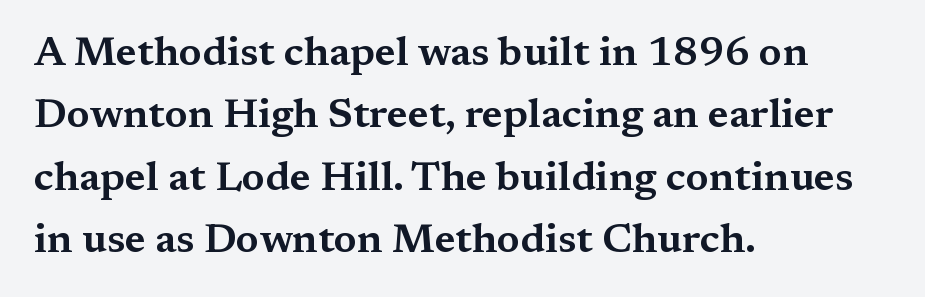
A classic flush-left, rag-right setting is used for this passage. A typesetter would mark this as roman, not italic. Typographically, this falls in the serif category. What's the leading like? Ordinary, nothing unusual. Unmarked baselines from the first word to the last. The rendering uses natural spacing where letterforms have individual widths.
